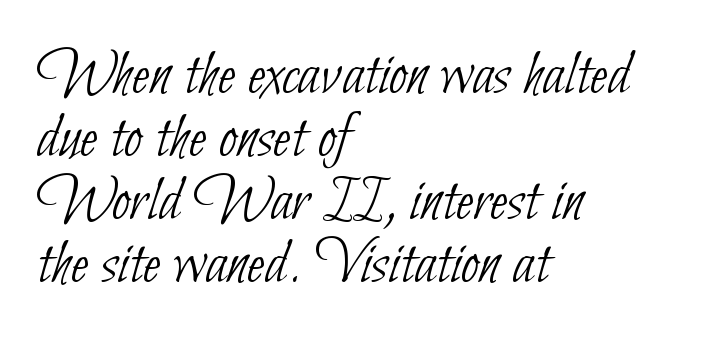
{"serif": "no", "bold": "no", "weight": "thin", "width": "condensed", "stroke_contrast": "low", "x_height": "small", "monospaced": "no", "underline": "no", "align": "left", "line_spacing": "tight", "line_spacing_ratio": 0.97, "letter_spacing": "normal", "letter_spacing_em": 0.0, "glyph_px": 65}
